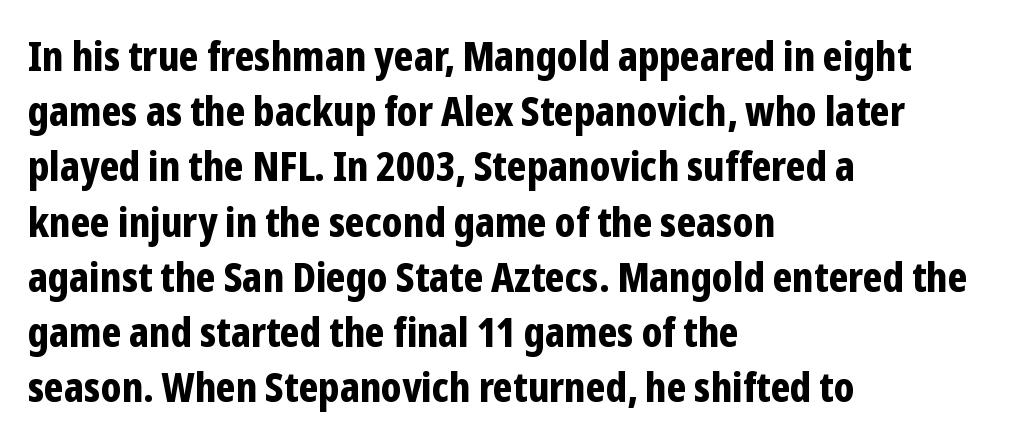
Q: Is the text bold? A: Yes.
Q: Is the text italic (slanted)? A: No, it is upright.
Q: Is the typeface a serif or a sans-serif typeface? A: Sans-serif.
Q: Is the text underlined? A: No.
Q: How is the paragraph aligned? A: Left-aligned.
Q: Is the spacing between letters normal or unusually wide? A: Normal.
Q: Is the spacing between lines tight, normal or loose? A: Normal.
Q: Width (condensed, normal, or wide)? A: Condensed.
Q: Stroke contrast? A: Low.
Q: x-height? A: Medium.
Q: Monospaced? A: No.
